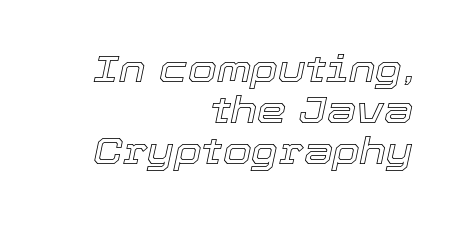
The image shows 37 px text type, italic (leaning right); set right-aligned, tight line spacing (1.11x), normal letter spacing, not underlined; a medium x-height.
